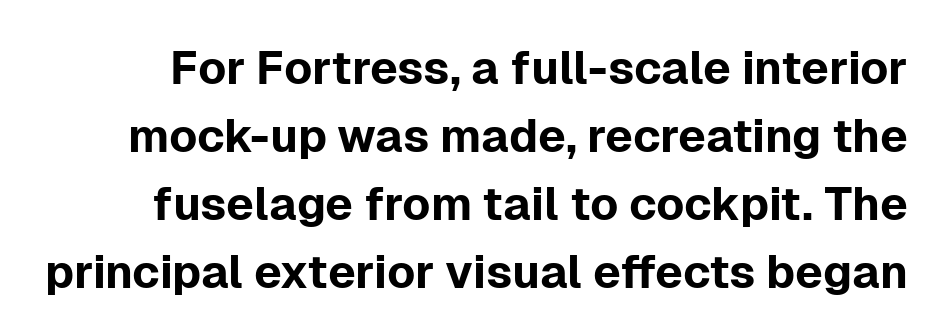
The image shows 46 px sans-serif type, upright; set normal line spacing (1.48x), normal letter spacing, not underlined; low stroke contrast and a medium x-height.
